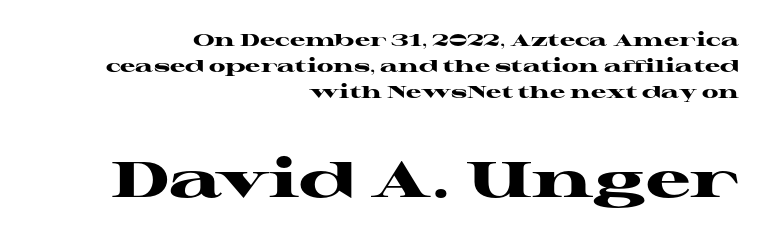
The image shows 50 px heavy, wide serif type, upright; set right-aligned, normal line spacing (1.52x), normal letter spacing, not underlined; the second (bottom) block is 2.94x larger; high stroke contrast and a medium x-height.
